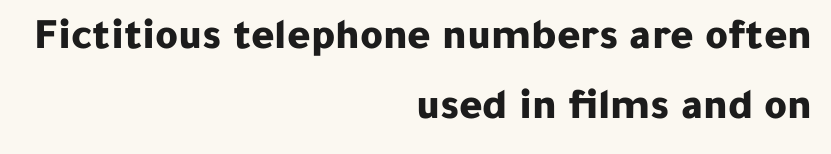
The image shows 44 px bold sans-serif type, upright; set right-aligned, normal line spacing (1.6x), normal letter spacing, not underlined; low stroke contrast and a medium x-height.
